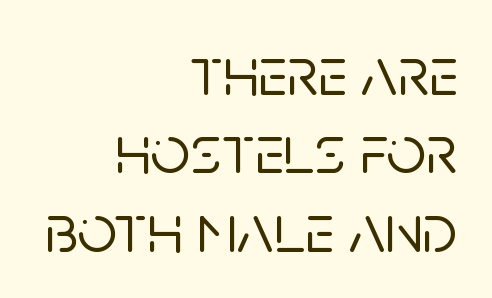
Serif or sans? Sans — the stroke terminals are bare. The lettering holds an erect, upright posture throughout. Underlining? Definitely not there. Caption: standard tracking, unaltered.
